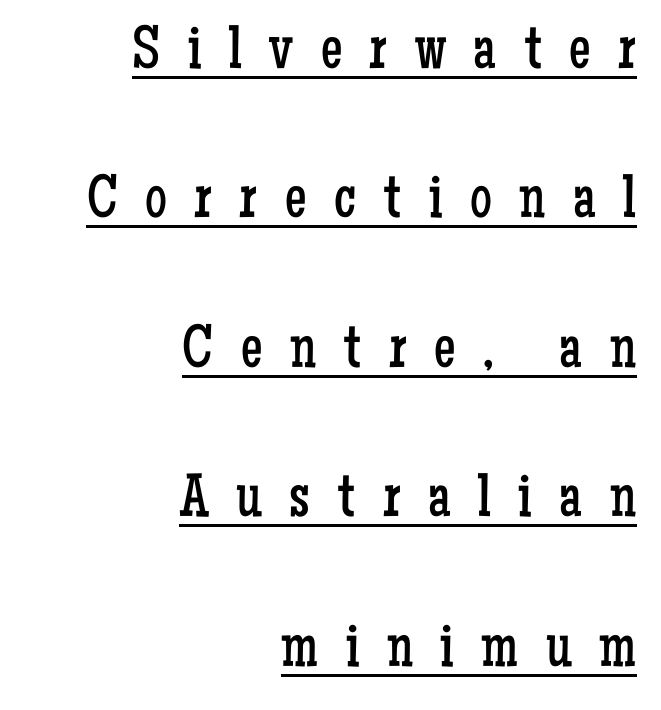
Q: Is the text bold? A: No.
Q: Is the text italic (slanted)? A: No, it is upright.
Q: Is the typeface a serif or a sans-serif typeface? A: Serif.
Q: Is the text underlined? A: Yes.
Q: How is the paragraph aligned? A: Right-aligned.
Q: Is the spacing between letters normal or unusually wide? A: Unusually wide.
Q: Is the spacing between lines tight, normal or loose? A: Loose.
Q: Width (condensed, normal, or wide)? A: Condensed.
Q: Stroke contrast? A: Low.
Q: x-height? A: Medium.
Q: Monospaced? A: No.
